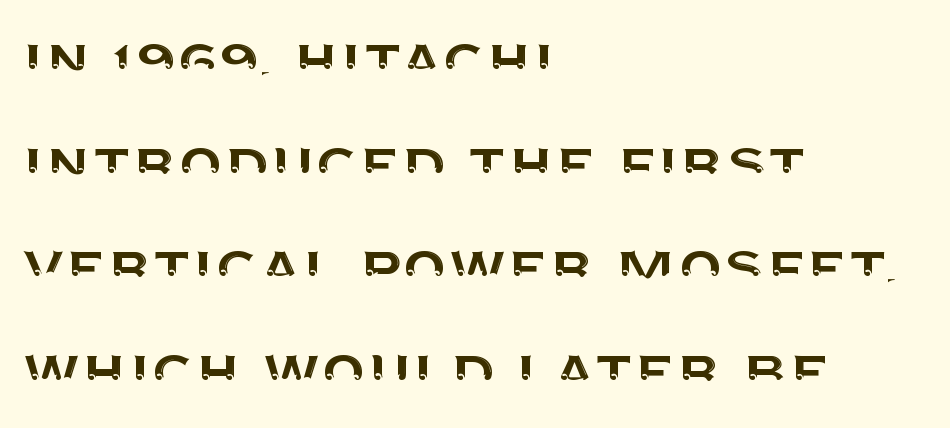
The image shows 72 px sans-serif type, upright; set left-aligned, normal line spacing (1.44x), normal letter spacing, not underlined; medium stroke contrast and a large x-height.
